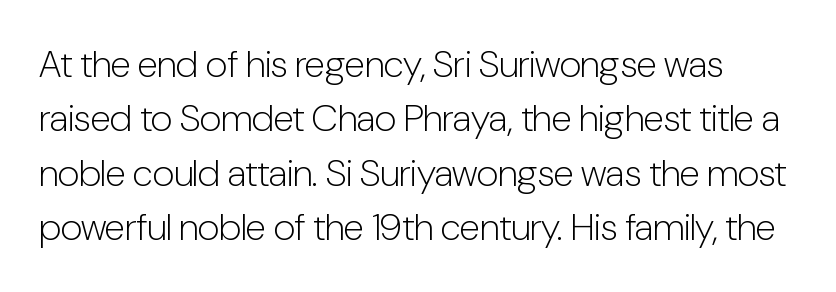
{"serif": "no", "italic": "no", "bold": "no", "weight": "light", "width": "condensed", "stroke_contrast": "low", "x_height": "medium", "monospaced": "no", "underline": "no", "line_spacing": "normal", "line_spacing_ratio": 1.43, "letter_spacing": "normal", "letter_spacing_em": 0.0, "glyph_px": 38}
